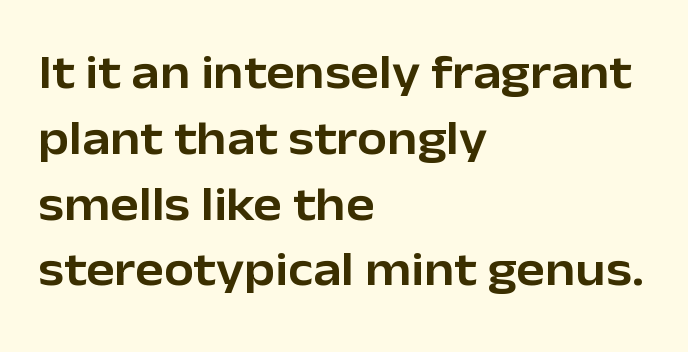
The image shows 48 px sans-serif type, upright; set left-aligned, normal line spacing (1.37x), normal letter spacing, not underlined; low stroke contrast and a medium x-height.
